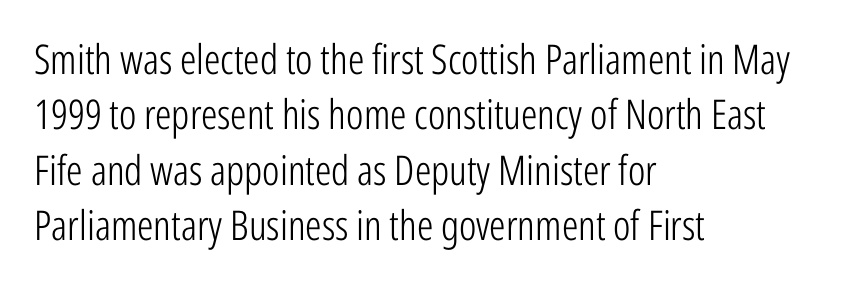
Q: Is the text bold? A: No.
Q: Is the text italic (slanted)? A: No, it is upright.
Q: Is the typeface a serif or a sans-serif typeface? A: Sans-serif.
Q: Is the text underlined? A: No.
Q: How is the paragraph aligned? A: Left-aligned.
Q: Is the spacing between letters normal or unusually wide? A: Normal.
Q: Is the spacing between lines tight, normal or loose? A: Normal.
Q: Width (condensed, normal, or wide)? A: Condensed.
Q: Stroke contrast? A: Low.
Q: x-height? A: Medium.
Q: Monospaced? A: No.
